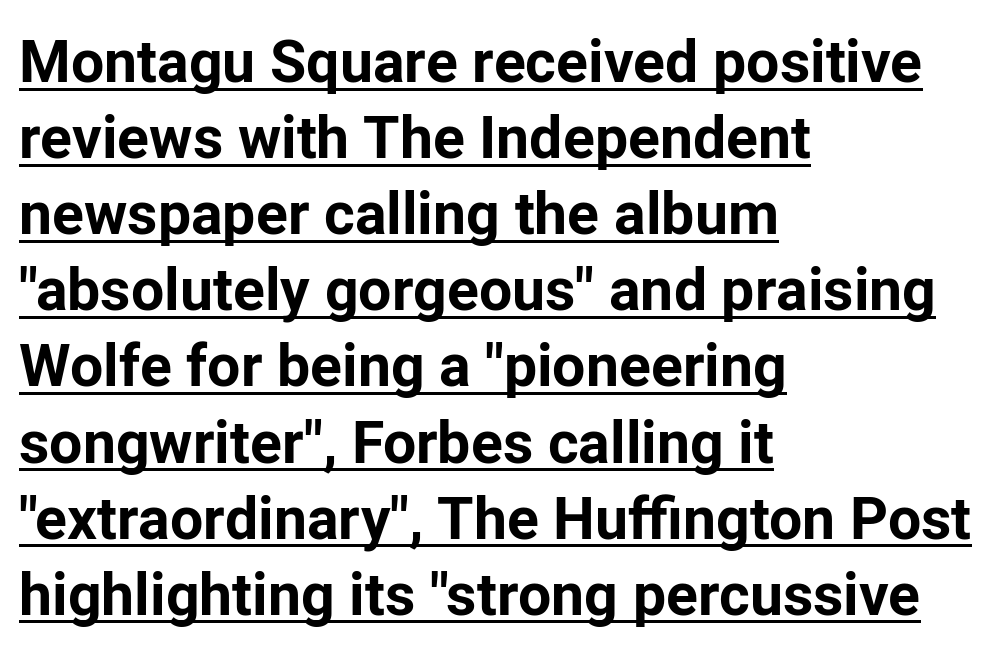
The image shows 59 px bold sans-serif type, upright; set left-aligned, normal line spacing (1.29x), normal letter spacing, underlined; low stroke contrast and a medium x-height.
